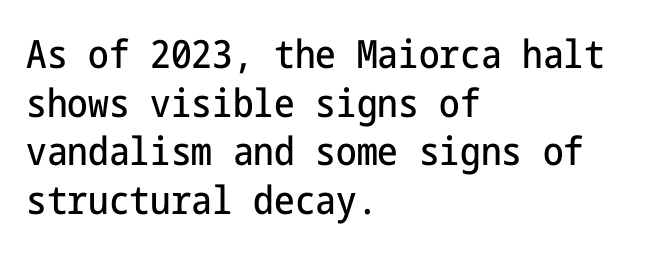
The image shows 39 px condensed sans-serif type, upright; set left-aligned, normal line spacing (1.25x), normal letter spacing, not underlined; low stroke contrast and a medium x-height.
